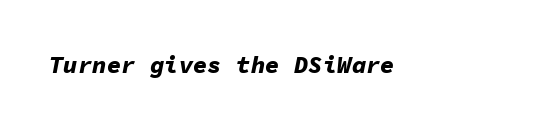
Q: Is the text bold? A: Yes.
Q: Is the text italic (slanted)? A: Yes, it leans right by about 11 degrees.
Q: Is the text underlined? A: No.
Q: Is the spacing between letters normal or unusually wide? A: Normal.
